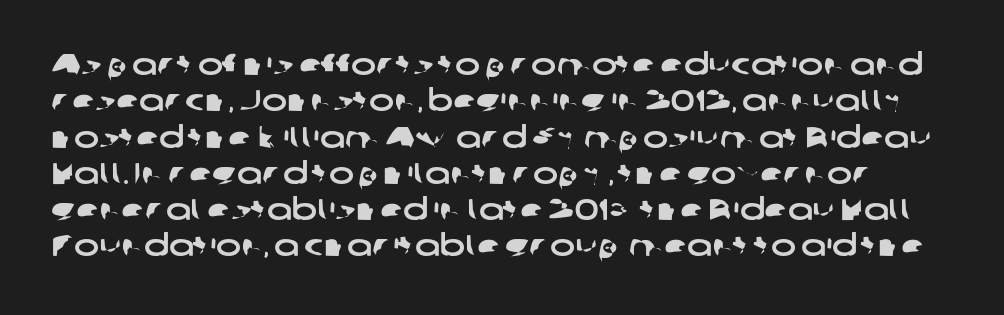
The foot of each line stays bare and open. You could not count columns in this text — the font is proportionally spaced. A typesetter would label this face a sans. Default kerning and tracking; the words read as compact shapes.
